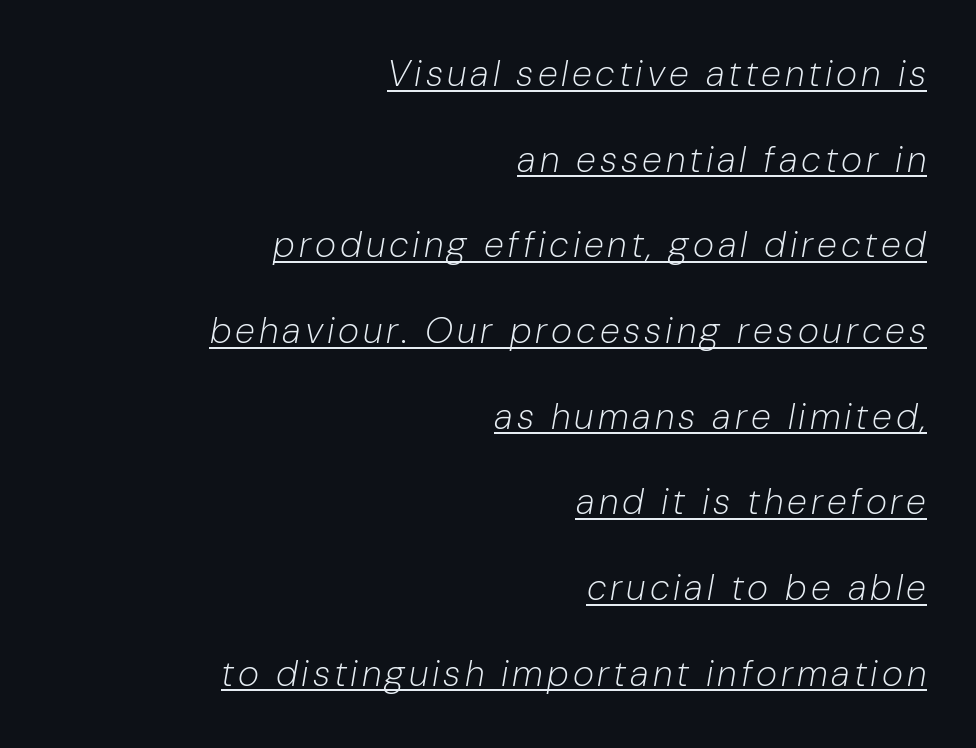
Each line ends at the same right margin while the left side varies. The rendering uses natural spacing where letterforms have individual widths. This sample carries an underscore along the baseline area. If you measured baseline to baseline, you'd find a long distance. This reads as an unemphasized weight, regular at the heaviest. The axis of the letterforms is tilted away from vertical.
